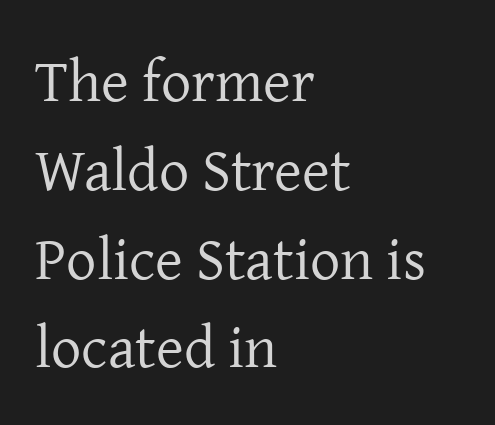
{"serif": "yes", "italic": "no", "bold": "no", "weight": "regular", "width": "normal", "stroke_contrast": "low", "x_height": "medium", "monospaced": "no", "underline": "no", "align": "left", "line_spacing": "normal", "line_spacing_ratio": 1.48, "letter_spacing": "normal", "letter_spacing_em": 0.0, "glyph_px": 60}
